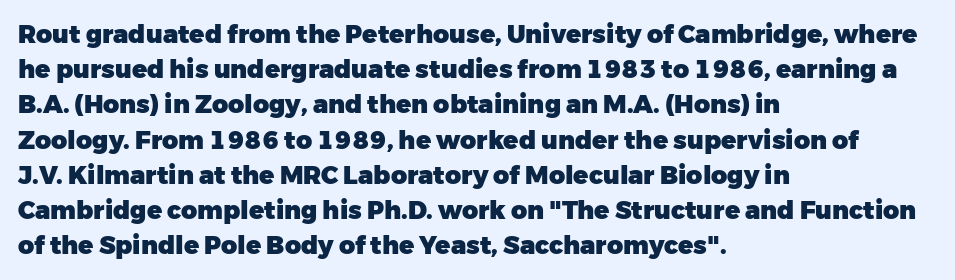
Q: Is the text bold? A: Yes.
Q: Is the text italic (slanted)? A: No, it is upright.
Q: Is the text underlined? A: No.
Q: How is the paragraph aligned? A: Left-aligned.
Q: Is the spacing between letters normal or unusually wide? A: Normal.
Q: Is the spacing between lines tight, normal or loose? A: Normal.
